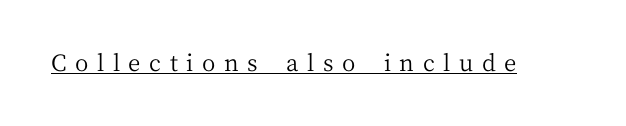
The image shows 23 px text type, upright; set unusually wide letter spacing (+0.37 em), underlined.
